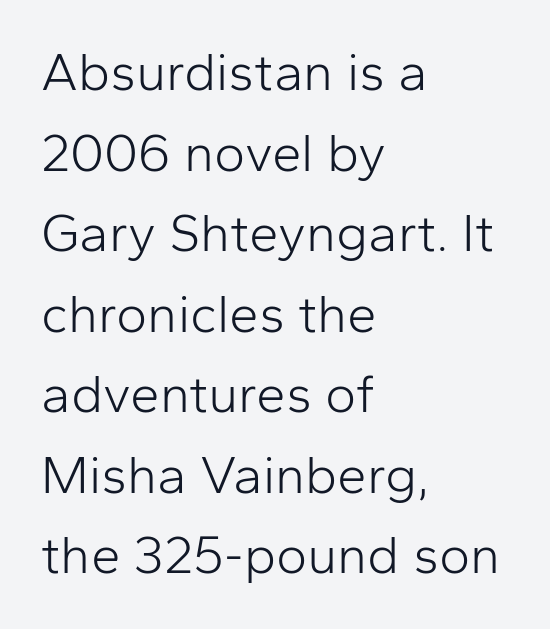
This is sans-serif lettering, the kind often seen on screens and signage. Each new line begins a customary step beneath the previous one. Is this a fixed-width face? No — the glyphs have proportional, varying widths. Each stroke keeps to a modest, everyday thickness or less. You can tell it's not italic because the verticals are truly vertical. Where is the straight margin? On the left.
